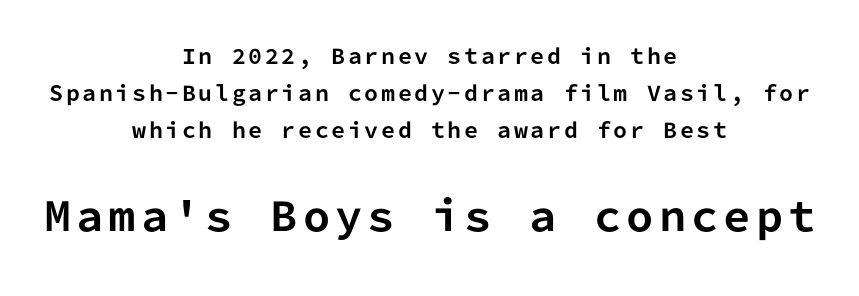
{"serif": "no", "italic": "no", "bold": "yes", "weight": "bold", "width": "normal", "stroke_contrast": "low", "x_height": "medium", "monospaced": "yes", "underline": "no", "align": "center", "line_spacing_ratio": 1.85, "larger_block": "second", "size_ratio": 1.95, "glyph_px": 39}
